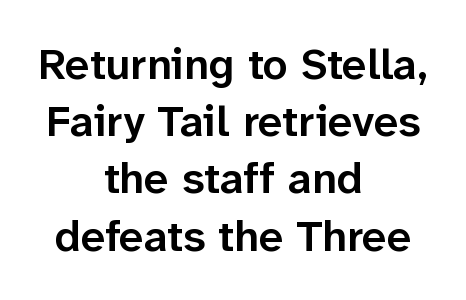
{"serif": "no", "italic": "no", "bold": "semi", "weight": "semibold", "width": "normal", "stroke_contrast": "low", "x_height": "medium", "monospaced": "no", "underline": "no", "align": "center", "line_spacing": "normal", "line_spacing_ratio": 1.3, "letter_spacing": "normal", "letter_spacing_em": 0.0, "glyph_px": 44}
